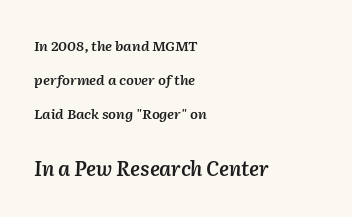
Q: Is the text bold? A: Semi-bold.
Q: Is the text italic (slanted)? A: Yes, it leans right by about 2 degrees.
Q: Is the text underlined? A: No.
Q: How is the paragraph aligned? A: Left-aligned.
Q: Is the spacing between letters normal or unusually wide? A: Normal.
Q: Is the spacing between lines tight, normal or loose? A: Loose.
Q: Which block of text is set in a larger size, the first (top) or the second (bottom)? A: The second (bottom) one.
